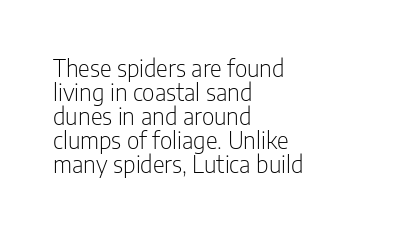
{"italic": "no", "bold": "no", "underline": "no", "align": "left", "line_spacing": "tight", "line_spacing_ratio": 1.04, "letter_spacing": "normal", "letter_spacing_em": 0.0, "glyph_px": 23}
